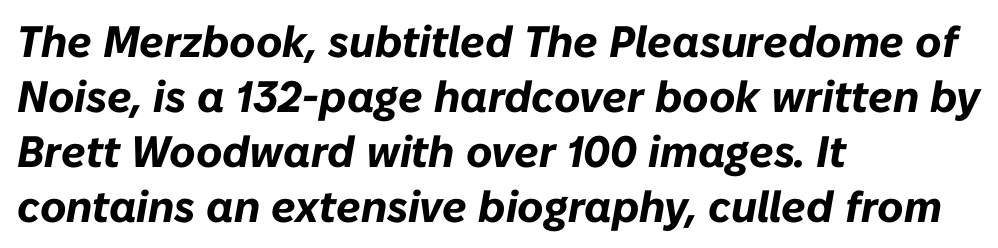
The image shows 44 px bold type, italic (leaning right); set left-aligned, normal line spacing (1.25x), normal letter spacing, not underlined; low stroke contrast and a medium x-height.
